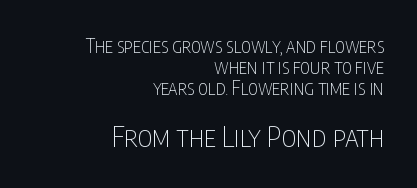
The image shows 28 px thin, condensed sans-serif type, upright; set right-aligned, tight line spacing (1.1x), normal letter spacing, not underlined; the second (bottom) block is 1.47x larger; low stroke contrast and a large x-height.
